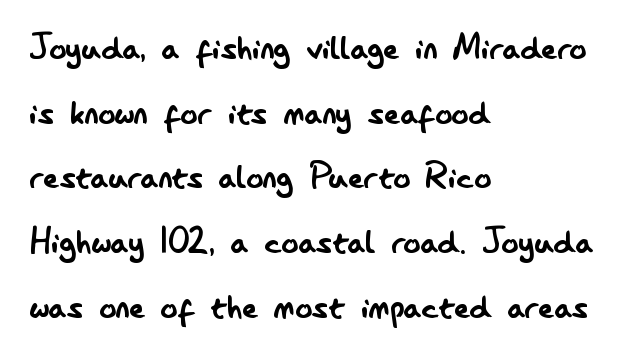
{"serif": "no", "italic": "no", "bold": "no", "weight": "regular", "width": "condensed", "stroke_contrast": "low", "x_height": "small", "monospaced": "no", "underline": "no", "align": "left", "line_spacing": "normal", "line_spacing_ratio": 1.54, "letter_spacing": "normal", "letter_spacing_em": 0.0, "glyph_px": 42}
